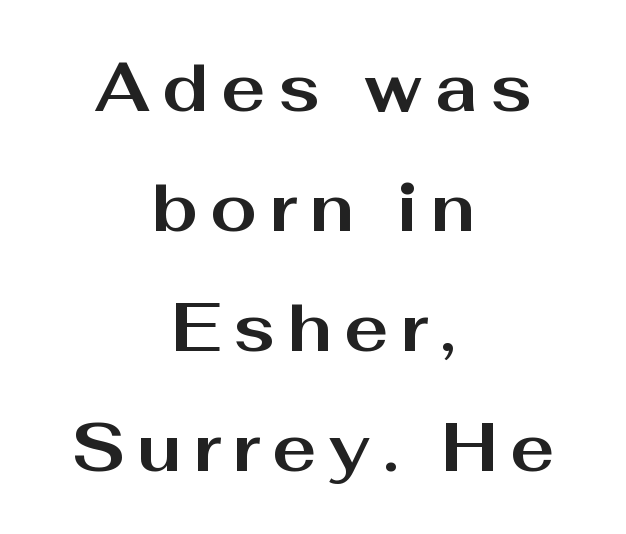
Q: Is the text bold? A: Yes.
Q: Is the text italic (slanted)? A: No, it is upright.
Q: Is the typeface a serif or a sans-serif typeface? A: Sans-serif.
Q: Is the text underlined? A: No.
Q: How is the paragraph aligned? A: Centered.
Q: Width (condensed, normal, or wide)? A: Wide.
Q: Stroke contrast? A: Medium.
Q: x-height? A: Medium.
Q: Monospaced? A: No.
